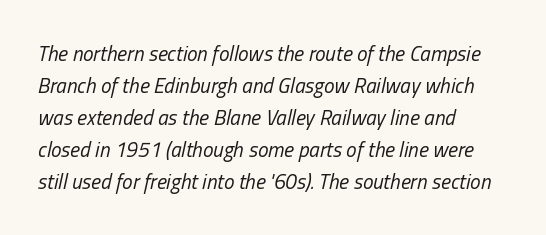
The string is rendered with underlining switched off. The face looks like a standard text weight, possibly lighter. Compared with a centered layout, this one pins lines to the left instead. How are the letters spaced? Ordinarily, with no added tracking. Normally led — the rows are evenly, conventionally spaced.
